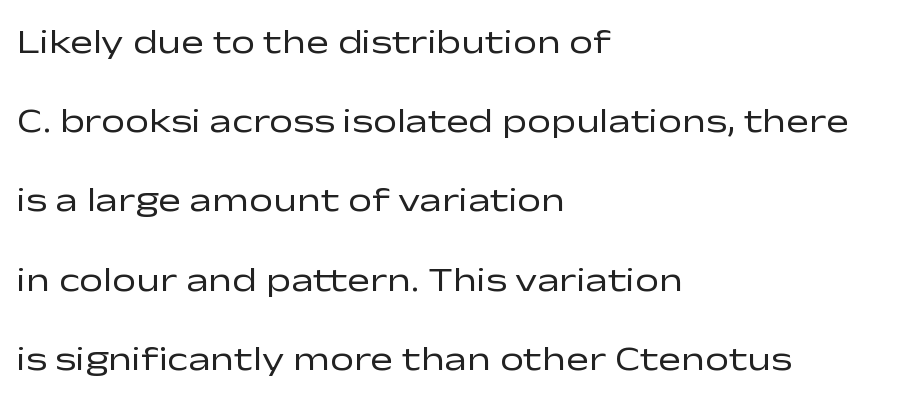
{"serif": "no", "italic": "no", "bold": "no", "weight": "regular", "width": "wide", "stroke_contrast": "low", "x_height": "medium", "monospaced": "no", "underline": "no", "align": "left", "line_spacing": "loose", "line_spacing_ratio": 2.33, "letter_spacing": "normal", "letter_spacing_em": 0.0, "glyph_px": 34}
